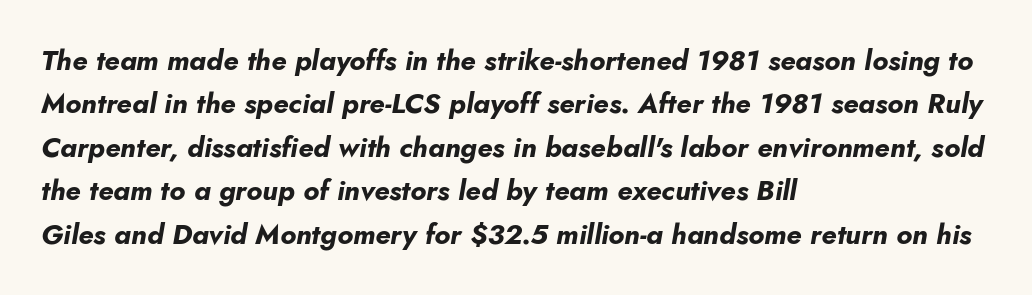
The image shows 28 px bold type, italic (leaning right); set left-aligned, normal line spacing (1.55x), normal letter spacing, not underlined; low stroke contrast and a small x-height.
